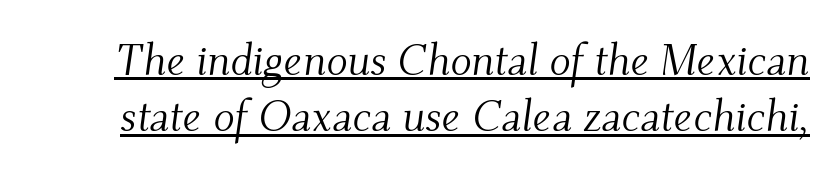
{"serif": "yes", "italic": "yes", "lean": "right", "slant_degrees": 9, "bold": "no", "weight": "light", "width": "normal", "stroke_contrast": "medium", "x_height": "small", "monospaced": "no", "underline": "yes", "line_spacing": "normal", "line_spacing_ratio": 1.28, "letter_spacing": "normal", "letter_spacing_em": 0.0, "glyph_px": 44}
